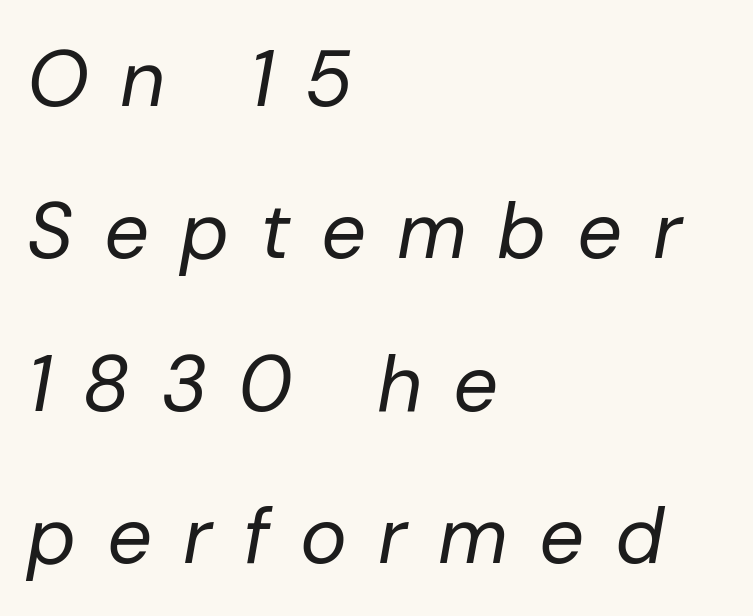
The image shows 79 px regular-weight type, italic (leaning right); set left-aligned, loose line spacing (1.93x), unusually wide letter spacing (+0.39 em), not underlined; low stroke contrast and a medium x-height.
